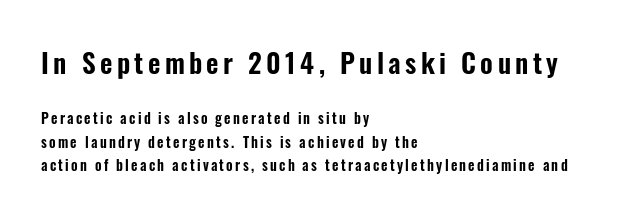
Q: Is the text italic (slanted)? A: No, it is upright.
Q: Is the text underlined? A: No.
Q: How is the paragraph aligned? A: Left-aligned.
Q: Is the spacing between lines tight, normal or loose? A: Normal.
Q: Which block of text is set in a larger size, the first (top) or the second (bottom)? A: The first (top) one.
